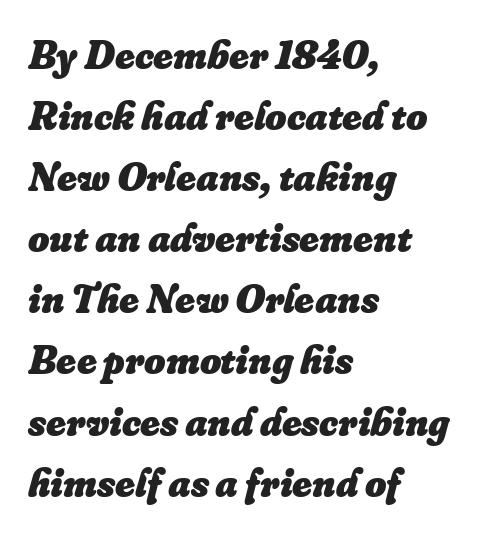
Q: Is the text bold? A: Yes.
Q: Is the text italic (slanted)? A: Yes, it leans right by about 16 degrees.
Q: Is the text underlined? A: No.
Q: How is the paragraph aligned? A: Left-aligned.
Q: Is the spacing between letters normal or unusually wide? A: Normal.
Q: Is the spacing between lines tight, normal or loose? A: Normal.
Q: Width (condensed, normal, or wide)? A: Normal.
Q: Stroke contrast? A: Low.
Q: x-height? A: Small.
Q: Monospaced? A: No.
